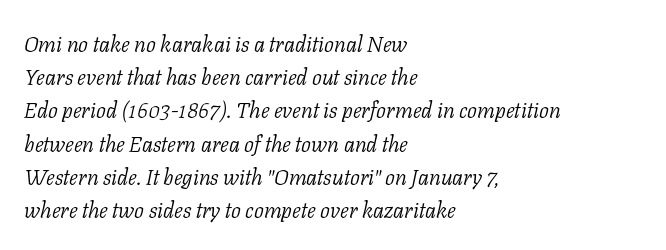
{"italic": "yes", "lean": "right", "slant_degrees": 11, "bold": "no", "underline": "no", "align": "left", "line_spacing": "normal", "line_spacing_ratio": 1.51, "letter_spacing": "normal", "letter_spacing_em": 0.0, "glyph_px": 22}
